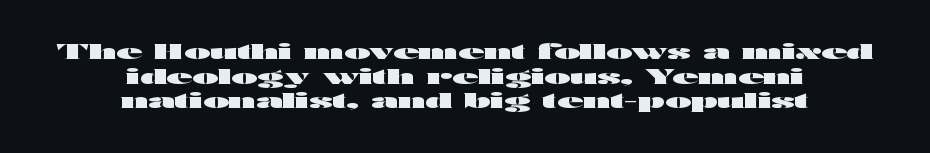
The image shows 21 px bold type, upright; set centered, line spacing 1.17x, normal letter spacing, not underlined.
